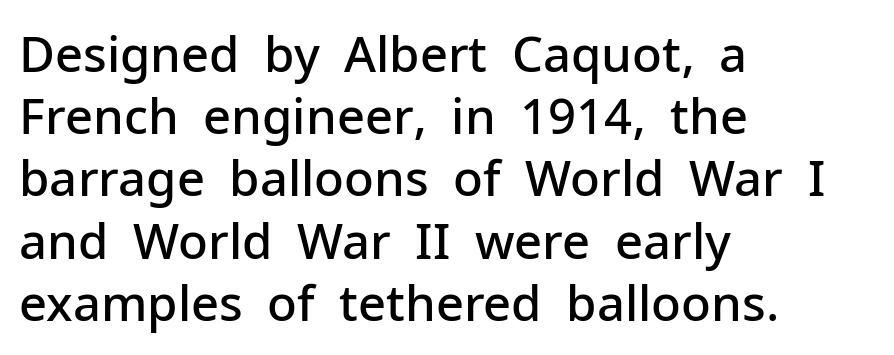
Q: Is the text bold? A: Semi-bold.
Q: Is the text italic (slanted)? A: No, it is upright.
Q: Is the typeface a serif or a sans-serif typeface? A: Sans-serif.
Q: Is the text underlined? A: No.
Q: How is the paragraph aligned? A: Left-aligned.
Q: Is the spacing between letters normal or unusually wide? A: Normal.
Q: Is the spacing between lines tight, normal or loose? A: Normal.
Q: Width (condensed, normal, or wide)? A: Normal.
Q: Stroke contrast? A: Low.
Q: x-height? A: Medium.
Q: Monospaced? A: No.
